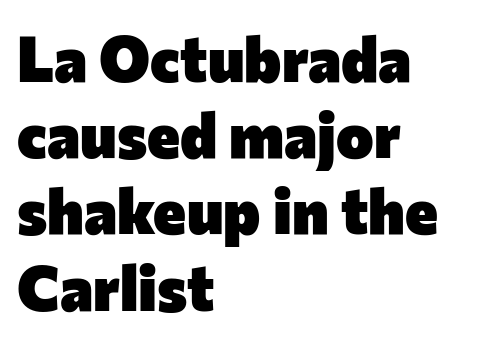
The image shows 63 px heavy sans-serif type, upright; set left-aligned, line spacing 1.21x, normal letter spacing, not underlined; low stroke contrast and a medium x-height.
